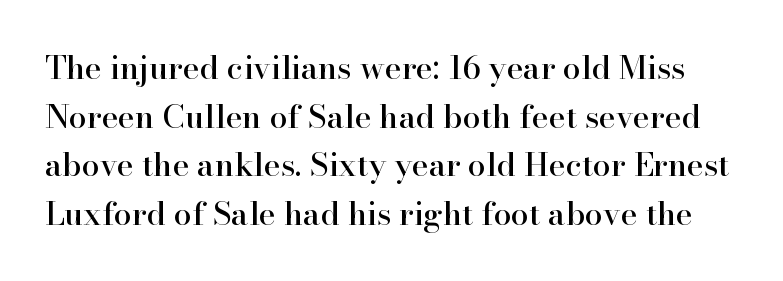
Q: Is the text italic (slanted)? A: No, it is upright.
Q: Is the typeface a serif or a sans-serif typeface? A: Serif.
Q: Is the text underlined? A: No.
Q: Is the spacing between letters normal or unusually wide? A: Normal.
Q: Is the spacing between lines tight, normal or loose? A: Normal.
Q: Width (condensed, normal, or wide)? A: Normal.
Q: Stroke contrast? A: High.
Q: x-height? A: Small.
Q: Monospaced? A: No.
